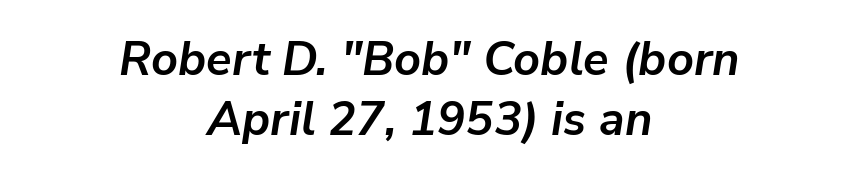
Each new line begins a customary step beneath the previous one. Glance below the letters and you will spot only blank space. These lines stack symmetrically, like a column narrowing and widening about its center. Slant detected: the letters are inclined. I'd describe the lettering as bold — thick and assertive.
